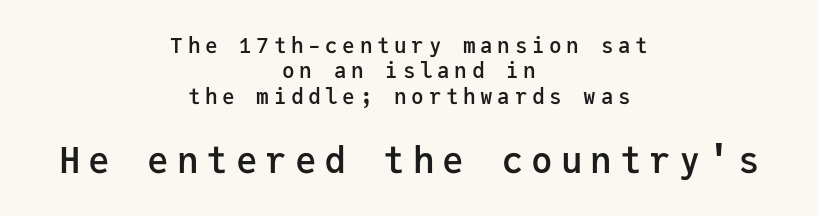
This is roman type, the default non-slanted kind. Rule under the text: the space is simply empty. Typographically, this falls in the sans-serif category. The rendering uses typewriter-style spacing with identical character cells. The second block has been scaled up relative to the first. Summary of weight: moderately heavy, a semibold.
